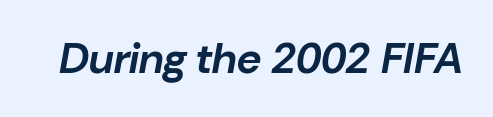
The image shows 43 px bold type, italic (leaning right); set normal letter spacing, not underlined; low stroke contrast and a medium x-height.
